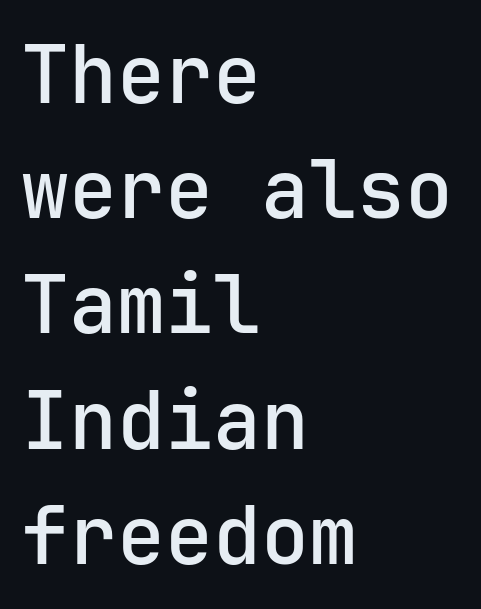
Q: Is the text bold? A: Semi-bold.
Q: Is the text italic (slanted)? A: No, it is upright.
Q: Is the typeface a serif or a sans-serif typeface? A: Sans-serif.
Q: Is the text underlined? A: No.
Q: How is the paragraph aligned? A: Left-aligned.
Q: Is the spacing between letters normal or unusually wide? A: Normal.
Q: Is the spacing between lines tight, normal or loose? A: Normal.
Q: Width (condensed, normal, or wide)? A: Normal.
Q: Stroke contrast? A: Low.
Q: x-height? A: Medium.
